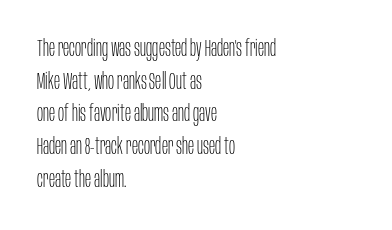
The image shows 23 px text type, upright; set left-aligned, normal line spacing (1.42x), normal letter spacing, not underlined.
